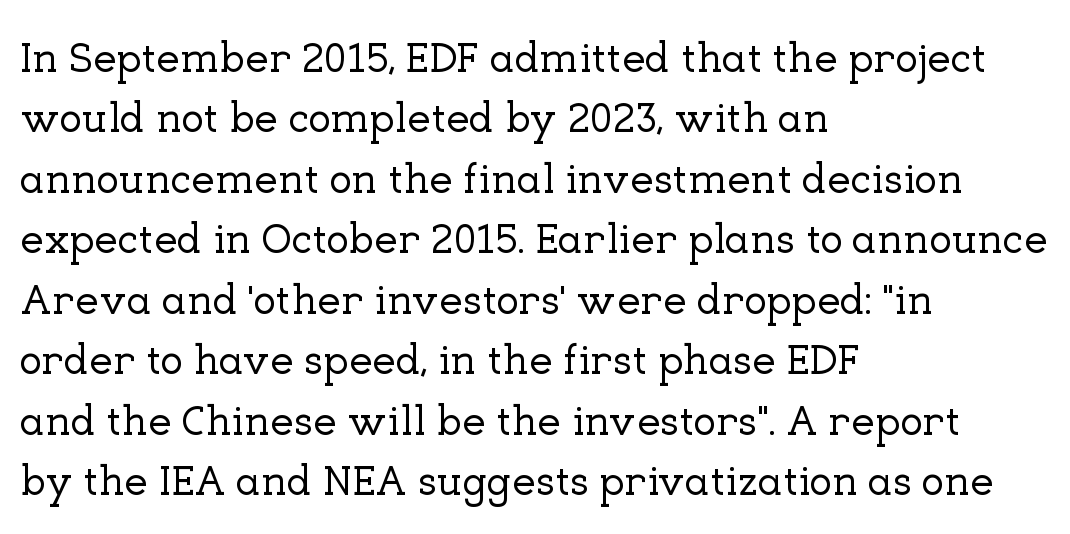
Q: Is the text italic (slanted)? A: No, it is upright.
Q: Is the typeface a serif or a sans-serif typeface? A: Serif.
Q: Is the text underlined? A: No.
Q: How is the paragraph aligned? A: Left-aligned.
Q: Is the spacing between letters normal or unusually wide? A: Normal.
Q: Is the spacing between lines tight, normal or loose? A: Normal.
Q: Width (condensed, normal, or wide)? A: Normal.
Q: Stroke contrast? A: Low.
Q: x-height? A: Medium.
Q: Monospaced? A: No.
